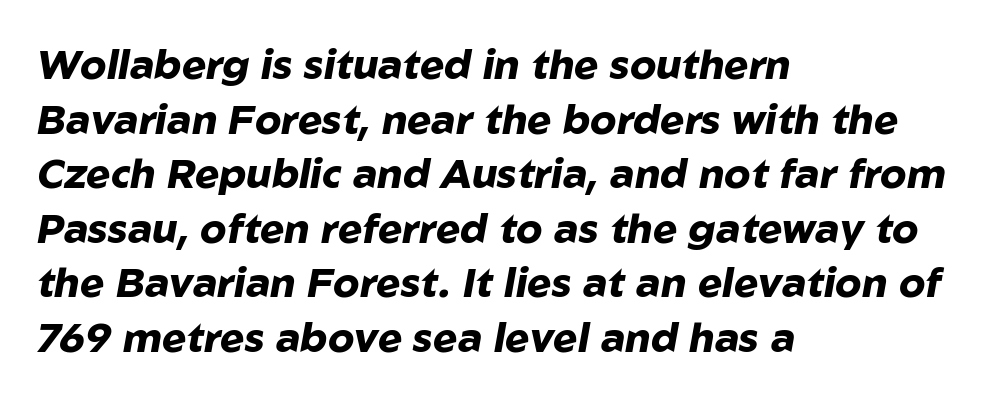
The image shows 41 px heavy type, italic (leaning right); set left-aligned, normal line spacing (1.33x), normal letter spacing, not underlined; low stroke contrast and a medium x-height.
